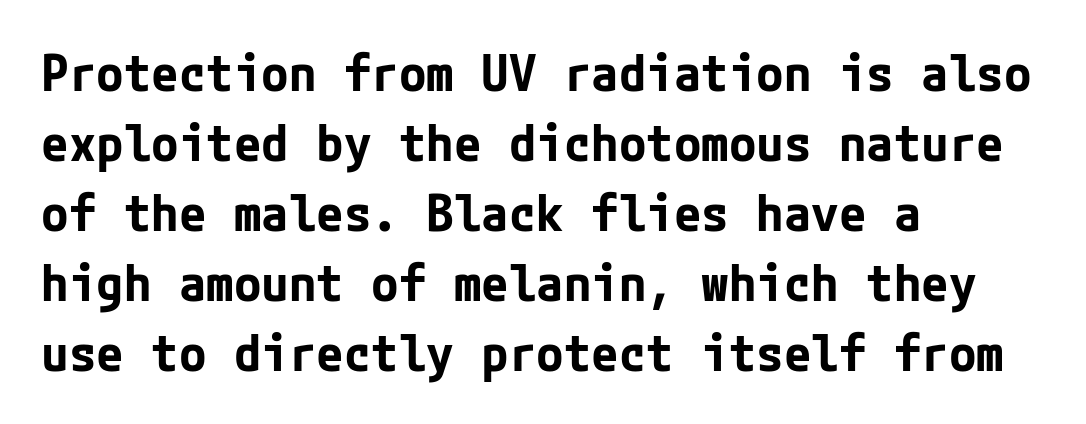
The image shows 50 px bold sans-serif type, upright; set left-aligned, normal line spacing (1.4x), normal letter spacing, not underlined; low stroke contrast and a medium x-height.
